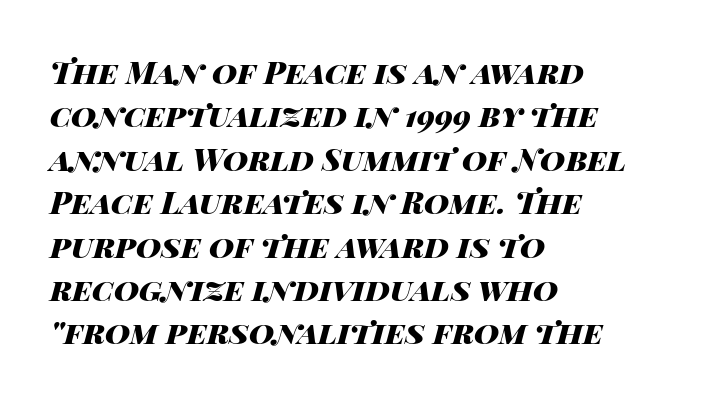
The image shows 31 px heavy, wide type, italic (leaning right); set left-aligned, normal line spacing (1.4x), normal letter spacing, not underlined; high stroke contrast and a large x-height.
